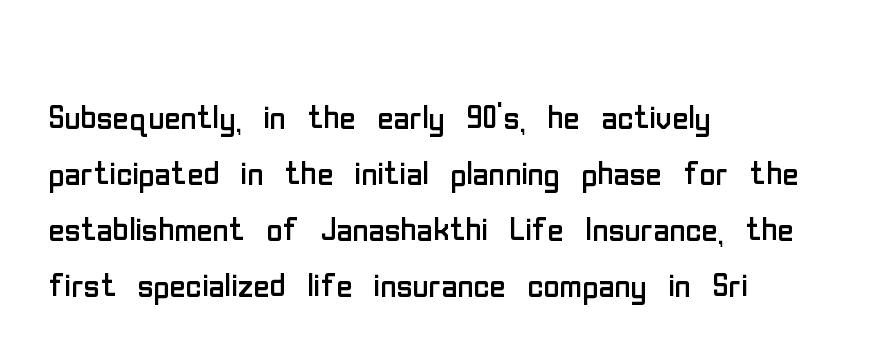
Check under the words: just untouched page. The font family rendered here belongs to the sans-serif group. Summary of vertical rhythm: regular, with standard interline spacing. Each word holds together tightly as a unit, with standard inter-letter gaps. Stems here are at most as thick as an everyday book face. The face used here is proportionally spaced, like ordinary book or web type.
